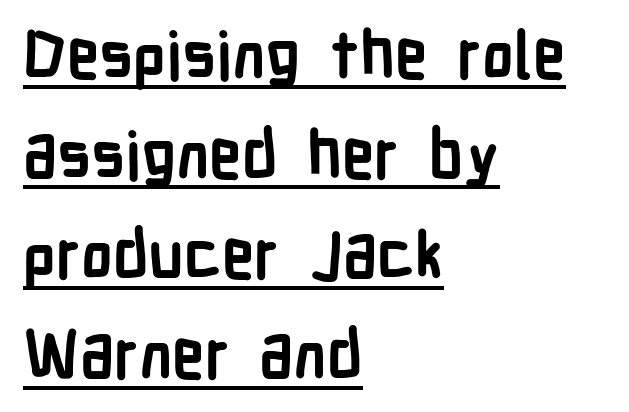
The image shows 65 px semibold, condensed sans-serif type, upright; set left-aligned, normal line spacing (1.54x), normal letter spacing, underlined; low stroke contrast and a medium x-height.
